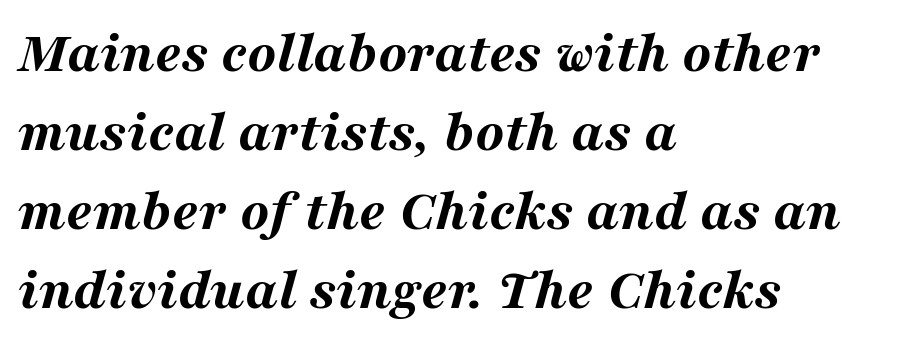
Q: Is the text bold? A: Yes.
Q: Is the text italic (slanted)? A: Yes, it leans right by about 16 degrees.
Q: Is the text underlined? A: No.
Q: How is the paragraph aligned? A: Left-aligned.
Q: Is the spacing between letters normal or unusually wide? A: Normal.
Q: Is the spacing between lines tight, normal or loose? A: Normal.
Q: Width (condensed, normal, or wide)? A: Wide.
Q: Stroke contrast? A: Medium.
Q: x-height? A: Medium.
Q: Monospaced? A: No.
